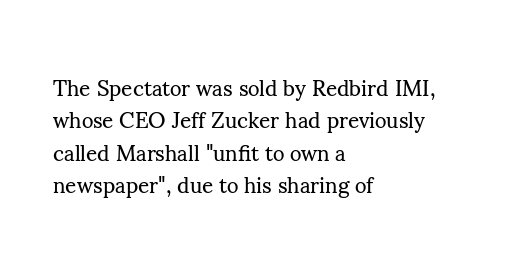
The image shows 22 px text type, upright; set left-aligned, normal line spacing (1.47x), normal letter spacing, not underlined.
